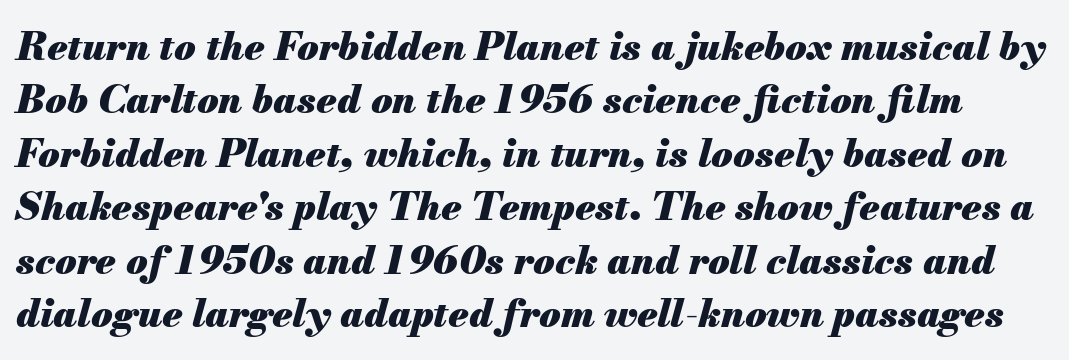
You can tell it's italic because the verticals aren't actually vertical. Weight check: bold — yes, fully. A typesetter would call this leading conventional body-copy spacing. Words float on clear page, feet unadorned.
